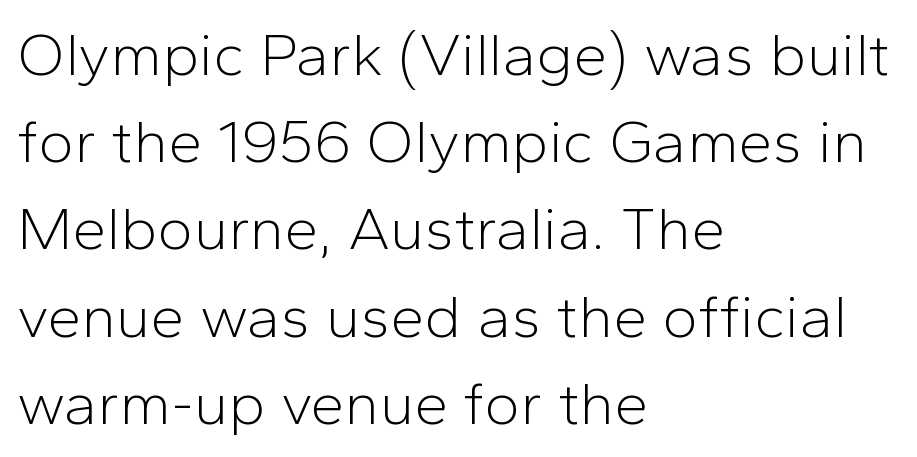
If you measured baseline to baseline, you'd find a middling distance. This sample uses an upright cut, with every glyph sitting square on the baseline. The font family rendered here belongs to the sans-serif group. Here the designer chose a conventional face with non-uniform glyph widths. Layout note: lines flush left.
